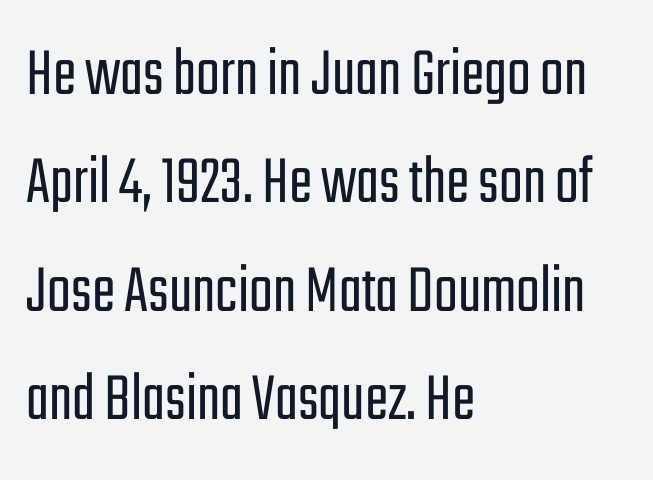
{"serif": "no", "italic": "no", "bold": "no", "weight": "light", "width": "condensed", "stroke_contrast": "low", "x_height": "medium", "monospaced": "no", "underline": "no", "align": "left", "line_spacing": "normal", "line_spacing_ratio": 1.55, "letter_spacing": "normal", "letter_spacing_em": 0.0, "glyph_px": 70}
